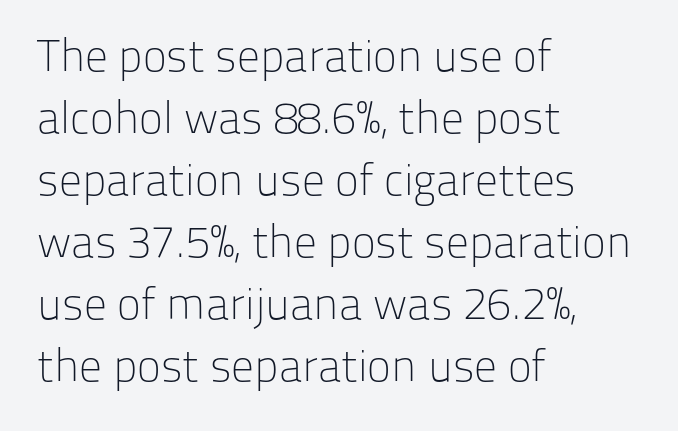
{"serif": "no", "italic": "no", "bold": "no", "weight": "light", "width": "normal", "stroke_contrast": "low", "x_height": "medium", "monospaced": "no", "underline": "no", "align": "left", "line_spacing": "normal", "line_spacing_ratio": 1.38, "letter_spacing": "normal", "letter_spacing_em": 0.0, "glyph_px": 45}
